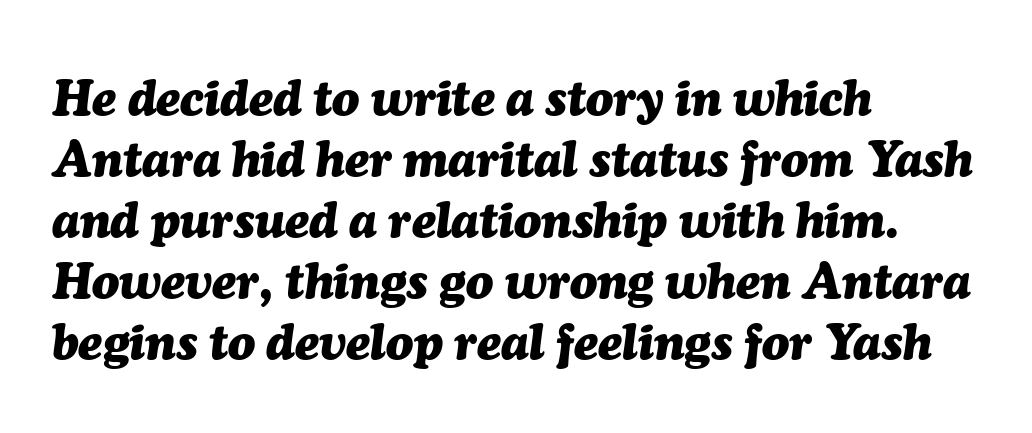
Q: Is the text bold? A: Yes.
Q: Is the text italic (slanted)? A: Yes, it leans right by about 7 degrees.
Q: Is the text underlined? A: No.
Q: How is the paragraph aligned? A: Left-aligned.
Q: Is the spacing between letters normal or unusually wide? A: Normal.
Q: Width (condensed, normal, or wide)? A: Normal.
Q: Stroke contrast? A: Medium.
Q: x-height? A: Medium.
Q: Monospaced? A: No.
